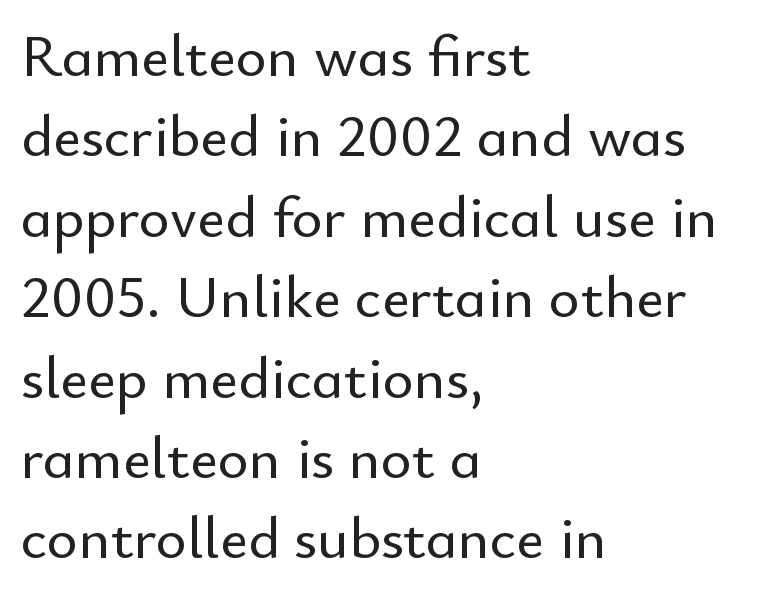
{"serif": "no", "italic": "no", "width": "normal", "stroke_contrast": "low", "x_height": "small", "monospaced": "no", "underline": "no", "align": "left", "line_spacing": "normal", "line_spacing_ratio": 1.34, "letter_spacing": "normal", "letter_spacing_em": 0.0, "glyph_px": 60}
